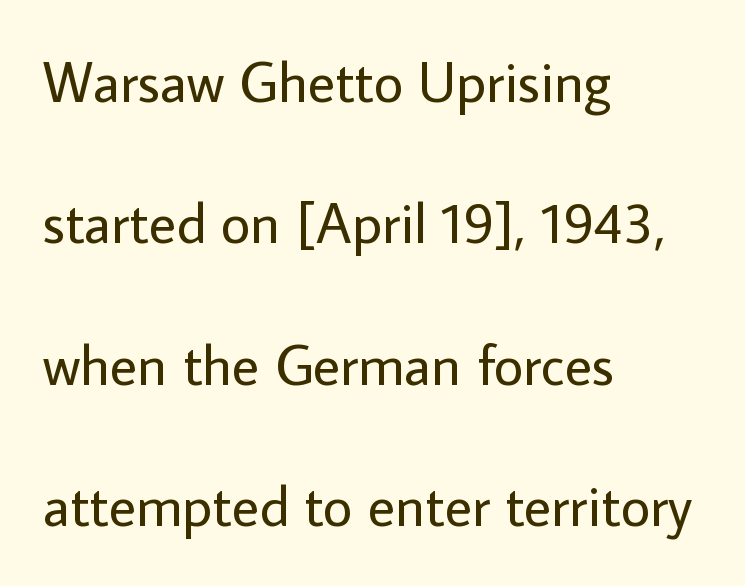
The image shows 57 px regular-weight sans-serif type, upright; set left-aligned, loose line spacing (2.48x), normal letter spacing, not underlined; low stroke contrast and a medium x-height.
